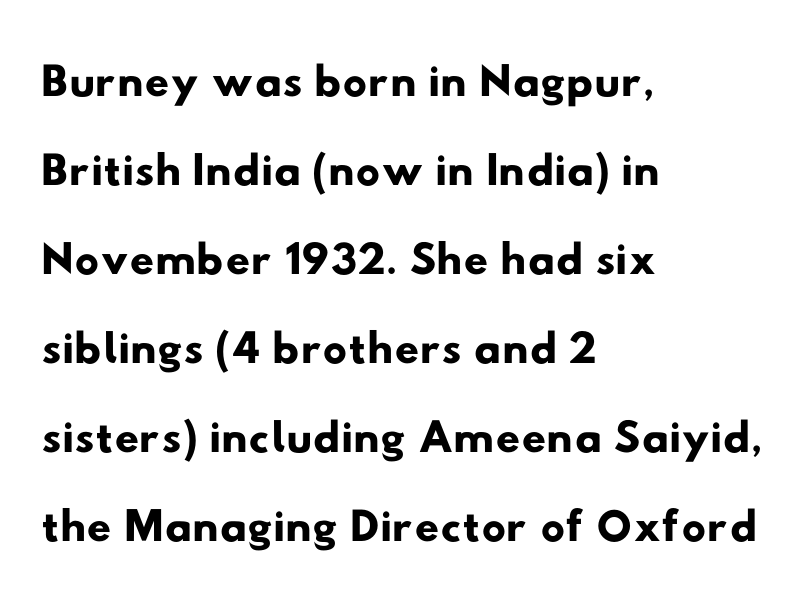
The image shows 68 px wide sans-serif type; set left-aligned, normal line spacing (1.31x), normal letter spacing, not underlined; low stroke contrast and a small x-height.
